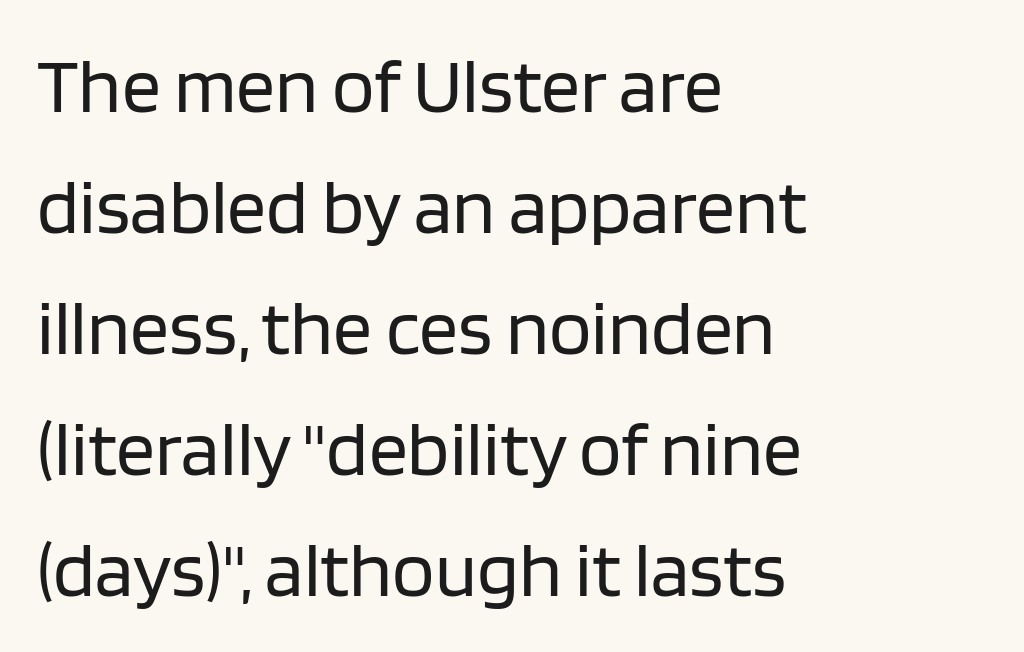
Q: Is the text bold? A: No.
Q: Is the text italic (slanted)? A: No, it is upright.
Q: Is the typeface a serif or a sans-serif typeface? A: Sans-serif.
Q: Is the text underlined? A: No.
Q: How is the paragraph aligned? A: Left-aligned.
Q: Is the spacing between letters normal or unusually wide? A: Normal.
Q: Is the spacing between lines tight, normal or loose? A: Normal.
Q: Width (condensed, normal, or wide)? A: Normal.
Q: Stroke contrast? A: Low.
Q: x-height? A: Large.
Q: Monospaced? A: No.
